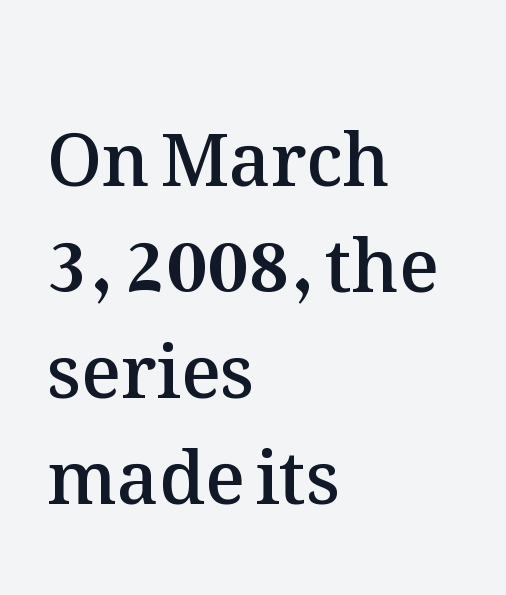
In terms of posture, this sample is upright. The face used here is proportionally spaced, like ordinary book or web type. Standard letterfit; no display-style spreading of the glyphs. The passage is arranged the way most books set body copy — flush left. Just letters on the line, the space beneath them empty. One glance says typical: line gaps are just what's usual.
